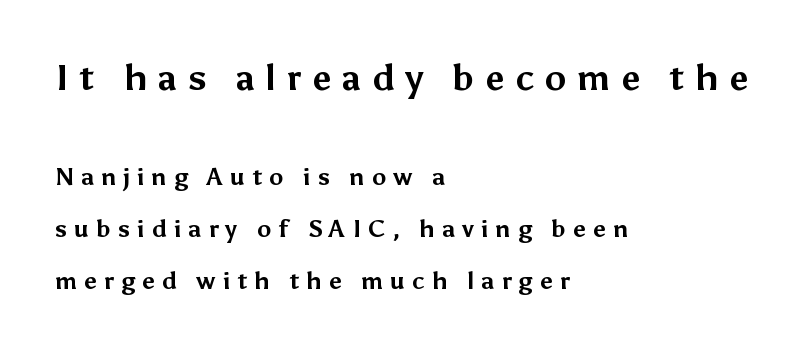
The image shows 36 px bold sans-serif type, upright; set left-aligned, loose line spacing (2.17x), unusually wide letter spacing (+0.29 em), not underlined; the first (top) block is 1.5x larger; medium stroke contrast and a medium x-height.
